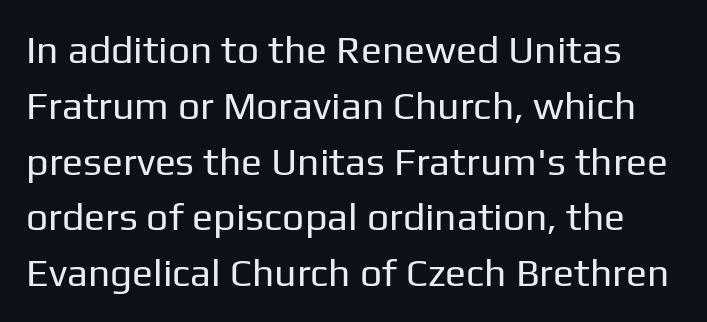
The image shows 39 px regular-weight sans-serif type, upright; set normal line spacing (1.43x), normal letter spacing, not underlined; low stroke contrast and a medium x-height.
